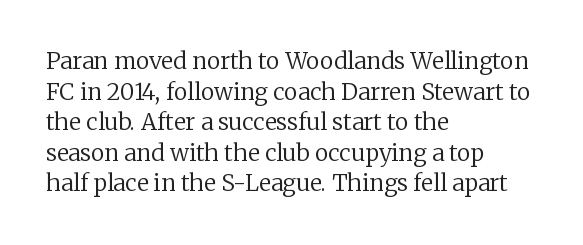
{"italic": "no", "bold": "no", "underline": "no", "align": "left", "line_spacing": "normal", "line_spacing_ratio": 1.33, "letter_spacing": "normal", "letter_spacing_em": 0.0, "glyph_px": 23}
